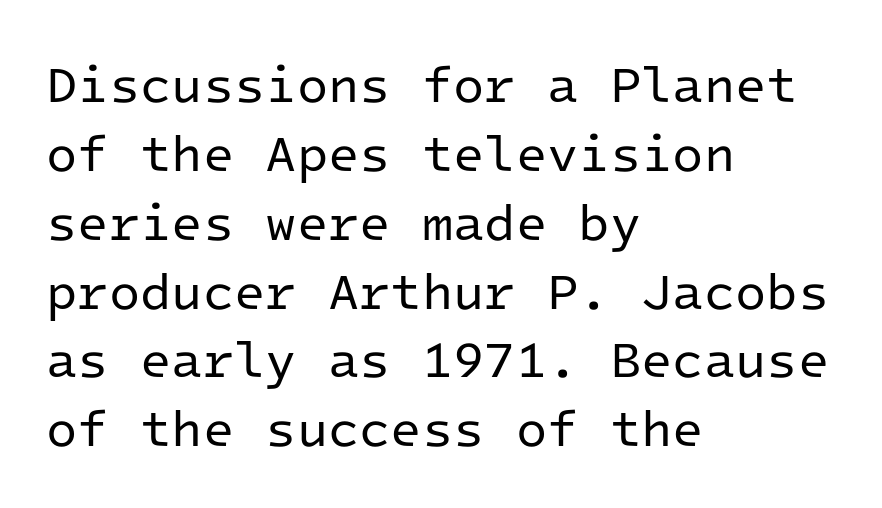
The face used here is monospaced, like something from a code editor. Vertical stems look standard width or narrower in stroke. The vertical gap from one line to the next is medium. Has an underline been added? It has not.
